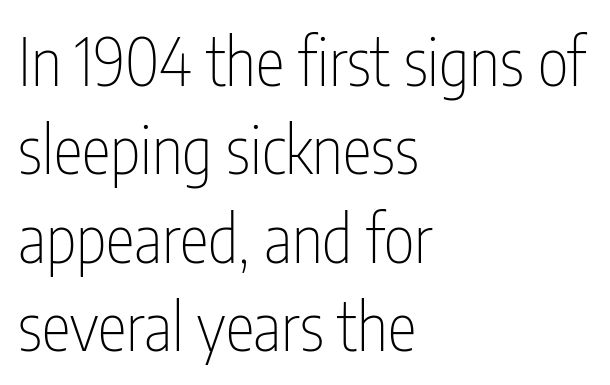
The letterforms sit at book weight or below. Between one letter and the next there's only the usual sliver of space. Letters rest on an invisible, unmarked baseline. This sample has the flowing, uneven cadence of proportional lettering. No italicization has been applied; the sample stays upright.
